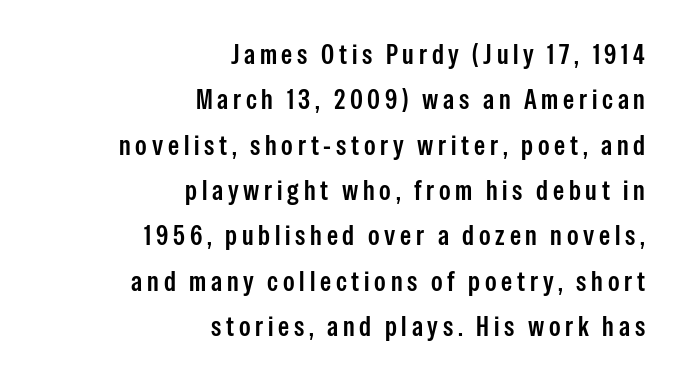
{"serif": "no", "italic": "no", "bold": "semi", "weight": "semibold", "width": "condensed", "stroke_contrast": "low", "x_height": "medium", "monospaced": "no", "underline": "no", "align": "right", "line_spacing": "normal", "line_spacing_ratio": 1.62, "glyph_px": 28}
